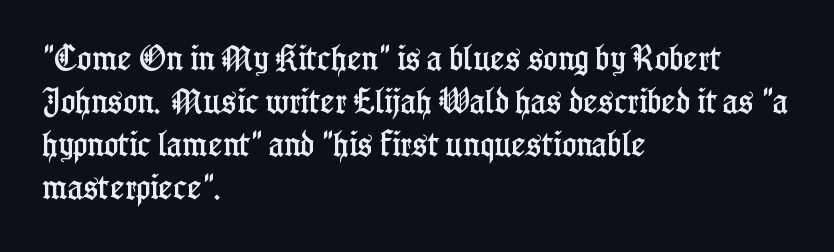
The image shows 27 px text type, upright; set left-aligned, normal line spacing (1.59x), normal letter spacing, not underlined.
